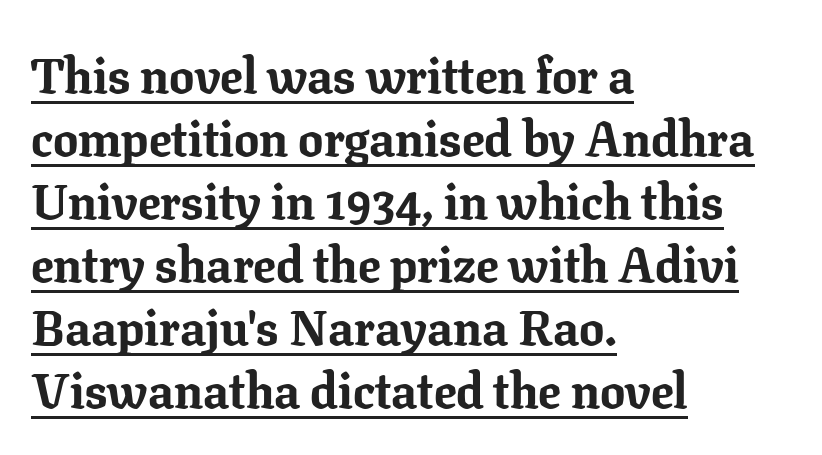
{"serif": "yes", "italic": "no", "bold": "yes", "weight": "bold", "width": "normal", "stroke_contrast": "low", "x_height": "medium", "monospaced": "no", "underline": "yes", "align": "left", "line_spacing": "normal", "line_spacing_ratio": 1.26, "letter_spacing": "normal", "letter_spacing_em": 0.0, "glyph_px": 50}
